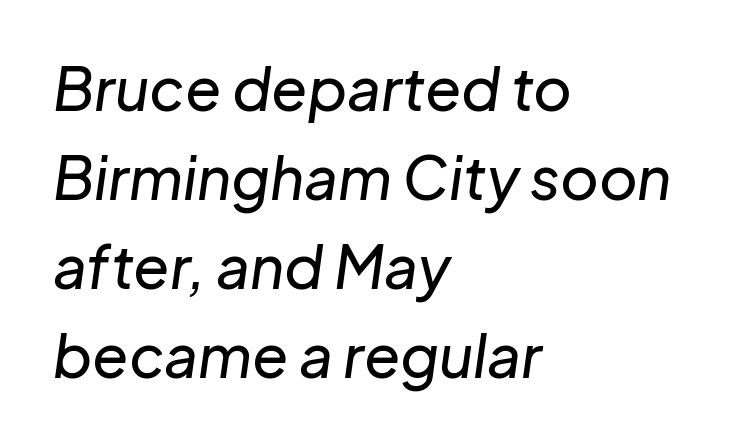
The image shows 59 px text type, italic (leaning right); set left-aligned, normal line spacing (1.51x), normal letter spacing, not underlined; low stroke contrast and a medium x-height.
